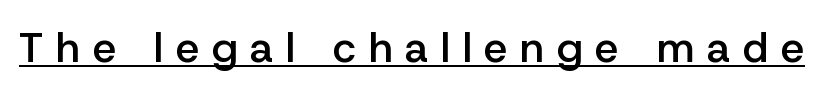
{"serif": "no", "italic": "no", "bold": "semi", "weight": "semibold", "width": "normal", "stroke_contrast": "low", "x_height": "medium", "monospaced": "no", "underline": "yes", "letter_spacing": "wide", "letter_spacing_em": 0.3, "glyph_px": 42}
